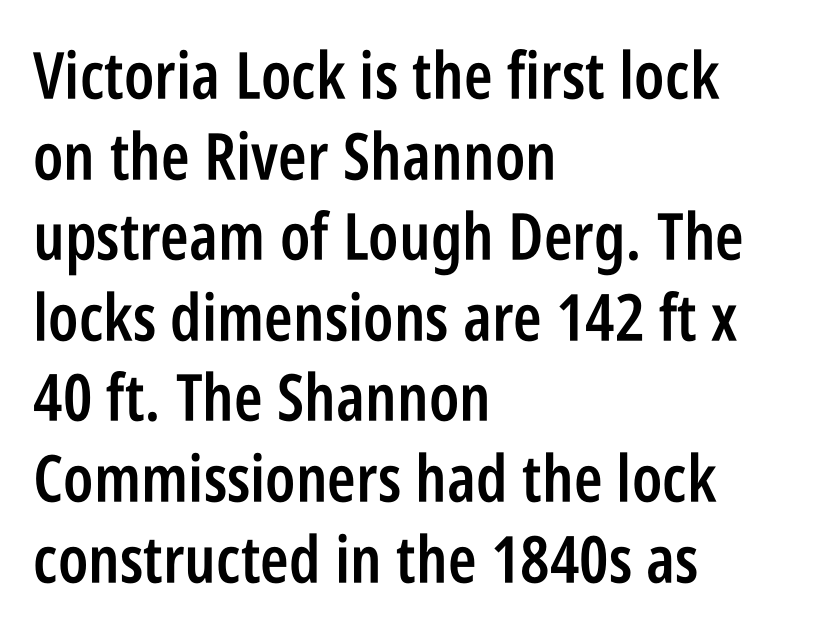
What weight is shown? A semibold, between regular and bold. Unlike italic type, these characters show no tilt at all. Left-aligned paragraph, ragged on the right. Nope, no serifs anywhere on these letters. The glyphs are unaccompanied by any horizontal stroke below them.
